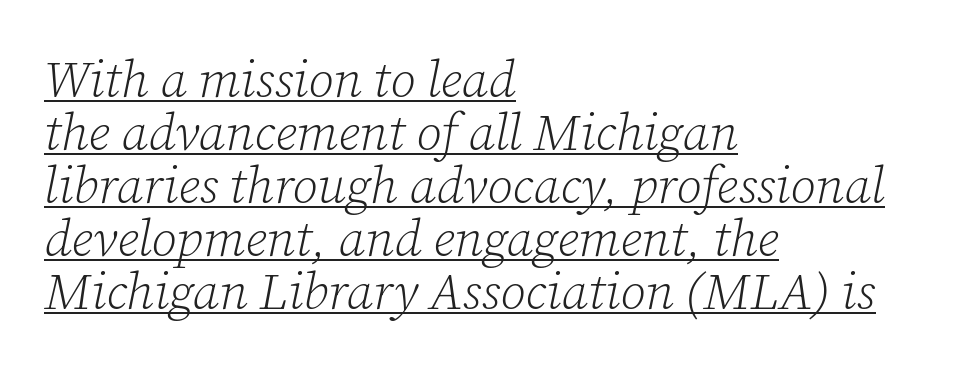
{"serif": "yes", "italic": "yes", "lean": "right", "slant_degrees": 12, "bold": "no", "weight": "light", "width": "normal", "stroke_contrast": "low", "x_height": "medium", "monospaced": "no", "underline": "yes", "align": "left", "line_spacing": "tight", "line_spacing_ratio": 1.04, "letter_spacing": "normal", "letter_spacing_em": 0.0, "glyph_px": 51}
